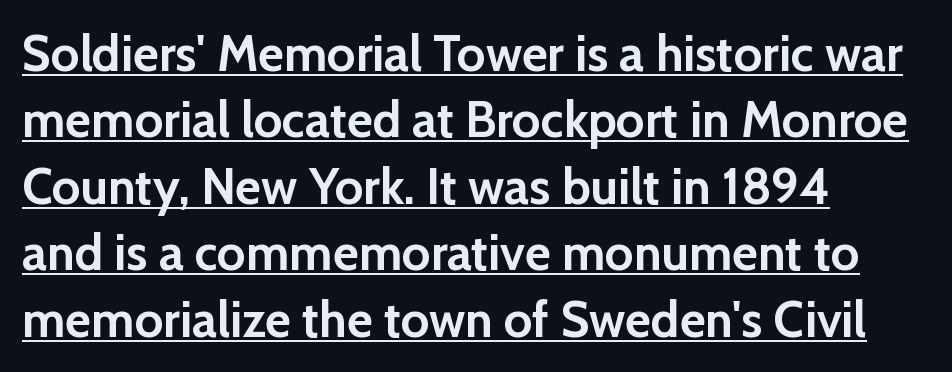
Honestly, the row spacing looks completely unremarkable. Do the characters align in a grid? No, the font is proportional. Caption: standard tracking, unaltered. The rendering uses a bold face; every stroke is thick and dark. Letterform terminals end flat and unadorned throughout the passage.
